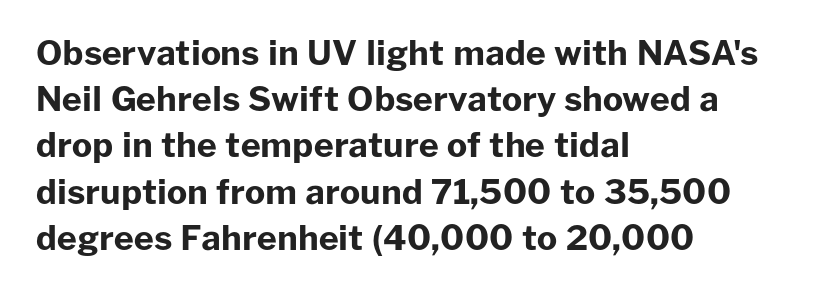
Q: Is the text bold? A: Yes.
Q: Is the text italic (slanted)? A: No, it is upright.
Q: Is the typeface a serif or a sans-serif typeface? A: Sans-serif.
Q: Is the text underlined? A: No.
Q: How is the paragraph aligned? A: Left-aligned.
Q: Is the spacing between letters normal or unusually wide? A: Normal.
Q: Is the spacing between lines tight, normal or loose? A: Normal.
Q: Width (condensed, normal, or wide)? A: Normal.
Q: Stroke contrast? A: Low.
Q: x-height? A: Medium.
Q: Monospaced? A: No.
